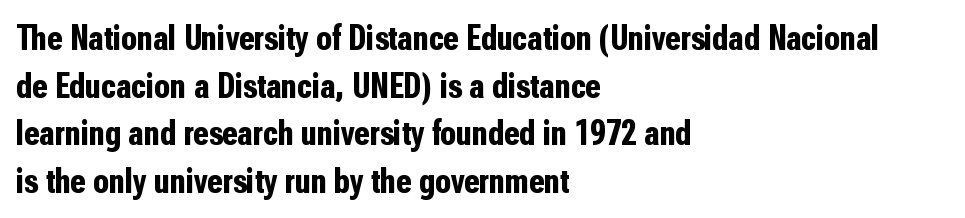
{"serif": "no", "italic": "no", "bold": "yes", "weight": "bold", "width": "condensed", "stroke_contrast": "low", "x_height": "medium", "monospaced": "no", "underline": "no", "align": "left", "line_spacing": "normal", "line_spacing_ratio": 1.32, "letter_spacing": "normal", "letter_spacing_em": 0.0, "glyph_px": 36}
